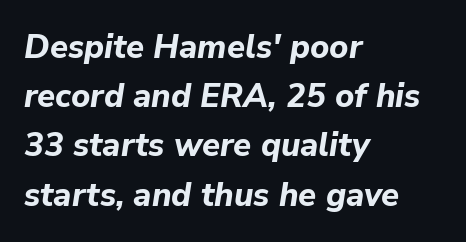
Q: Is the text bold? A: Yes.
Q: Is the text italic (slanted)? A: Yes, it leans right by about 9 degrees.
Q: Is the text underlined? A: No.
Q: How is the paragraph aligned? A: Left-aligned.
Q: Is the spacing between letters normal or unusually wide? A: Normal.
Q: Is the spacing between lines tight, normal or loose? A: Normal.
Q: Width (condensed, normal, or wide)? A: Normal.
Q: Stroke contrast? A: Low.
Q: x-height? A: Medium.
Q: Monospaced? A: No.
